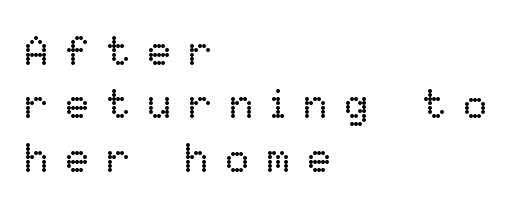
{"italic": "no", "bold": "no", "weight": "regular", "width": "normal", "stroke_contrast": "low", "x_height": "medium", "monospaced": "no", "underline": "no", "align": "left", "line_spacing": "normal", "line_spacing_ratio": 1.3, "letter_spacing": "wide", "letter_spacing_em": 0.4, "glyph_px": 41}
